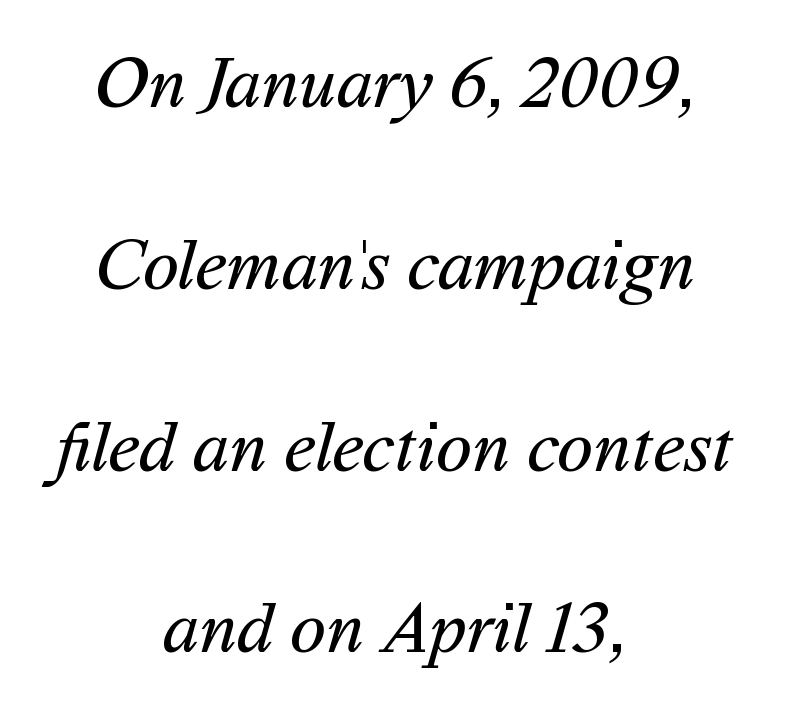
The words here are not underlined. Honestly, the rows look like they've been pulled way apart. In CSS terms this would be text-align: center. The type is set solid horizontally, with unmodified tracking. The face used here is a sans, in the tradition of grotesques and geometrics. Think of a printed novel: that variable character pitch is what you see here.
